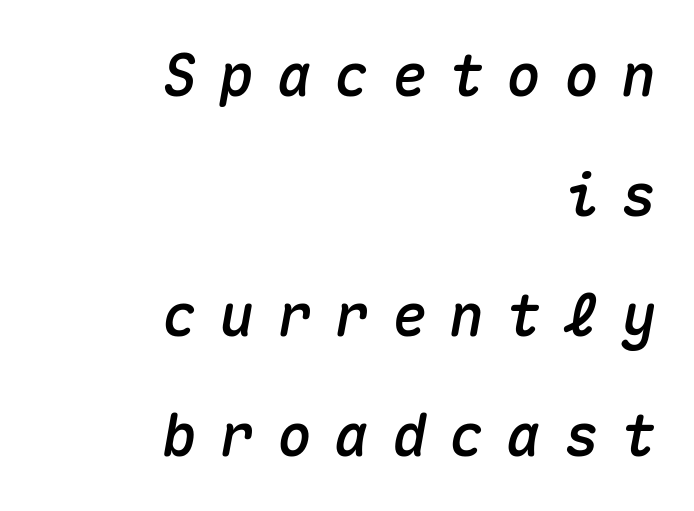
Emphasis-style slanted type is in use. The baseline area is clear. Think of a typewriter: that constant character pitch is what you see here. Right-aligned paragraph, ragged on the left. Inter-character spacing is expanded well beyond the font's built-in metrics. How would I describe the line gaps? Wide and relaxed.
